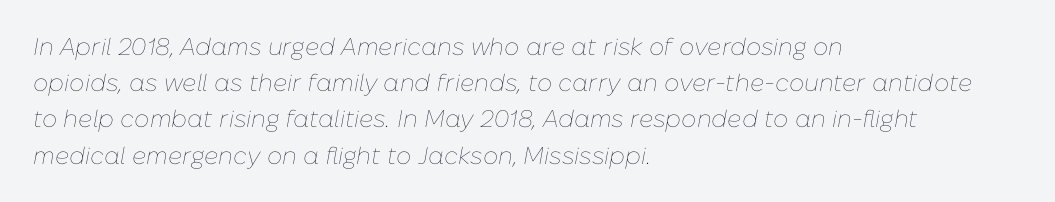
No chunkiness to these letters — they're not bold. You can tell it's italic because the verticals aren't actually vertical. Honestly, the row spacing looks completely unremarkable. Tracking here is standard; glyphs follow each other at the usual distance. Each row of text sits above clean, open space. The passage is arranged the way most books set body copy — flush left.
